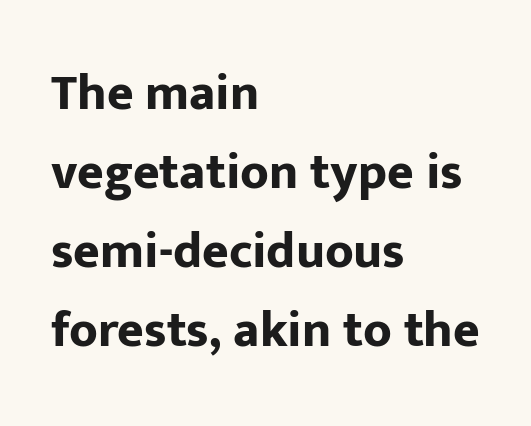
Q: Is the text bold? A: Yes.
Q: Is the text italic (slanted)? A: No, it is upright.
Q: Is the typeface a serif or a sans-serif typeface? A: Sans-serif.
Q: Is the text underlined? A: No.
Q: How is the paragraph aligned? A: Left-aligned.
Q: Is the spacing between letters normal or unusually wide? A: Normal.
Q: Is the spacing between lines tight, normal or loose? A: Normal.
Q: Width (condensed, normal, or wide)? A: Normal.
Q: Stroke contrast? A: Low.
Q: x-height? A: Medium.
Q: Monospaced? A: No.
